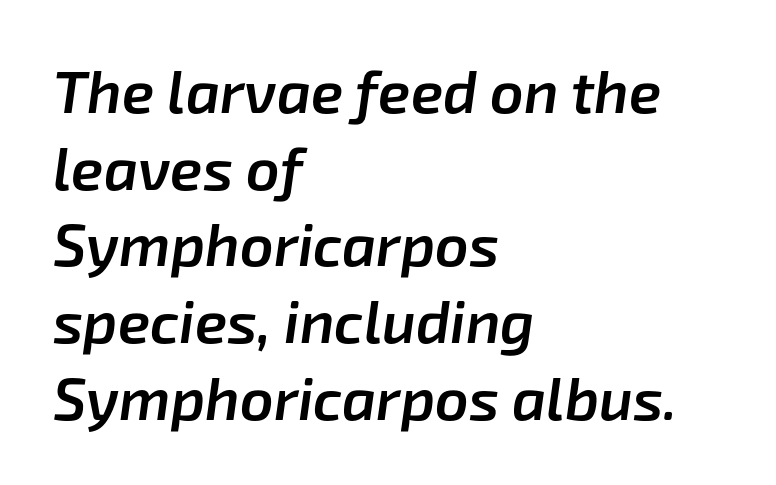
Q: Is the text bold? A: Semi-bold.
Q: Is the text italic (slanted)? A: Yes, it leans right by about 8 degrees.
Q: Is the text underlined? A: No.
Q: How is the paragraph aligned? A: Left-aligned.
Q: Is the spacing between letters normal or unusually wide? A: Normal.
Q: Is the spacing between lines tight, normal or loose? A: Normal.
Q: Width (condensed, normal, or wide)? A: Normal.
Q: Stroke contrast? A: Low.
Q: x-height? A: Medium.
Q: Monospaced? A: No.
